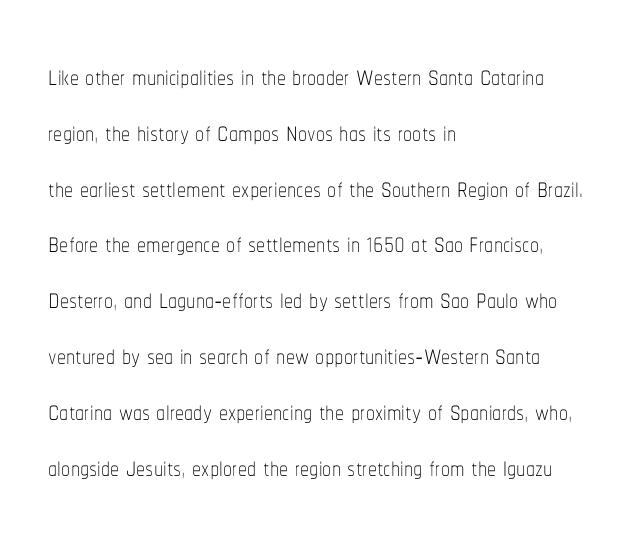
The image shows 36 px thin, condensed type, upright; set left-aligned, normal line spacing (1.55x), normal letter spacing, not underlined; low stroke contrast and a medium x-height.
